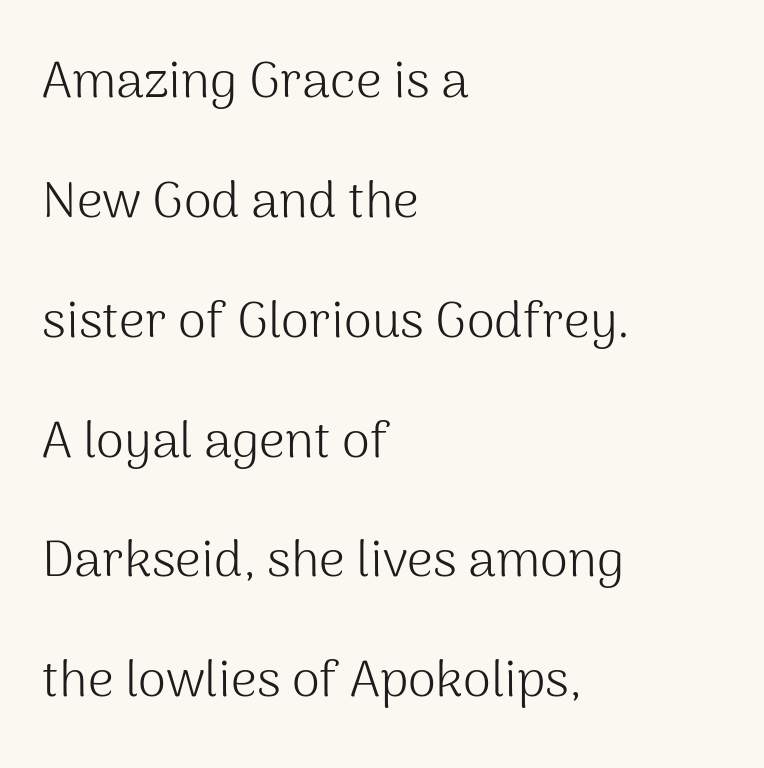
The image shows 51 px light sans-serif type, upright; set left-aligned, loose line spacing (2.35x), normal letter spacing, not underlined; medium stroke contrast and a medium x-height.
